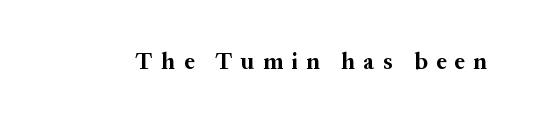
{"italic": "no", "bold": "yes", "underline": "no", "letter_spacing": "wide", "letter_spacing_em": 0.37, "glyph_px": 23}
